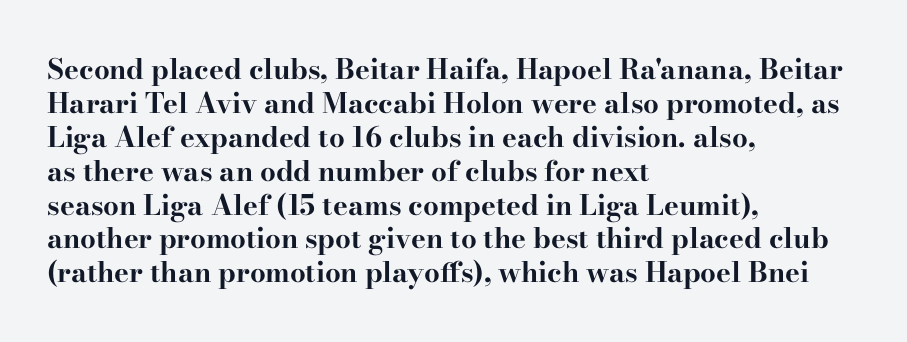
The image shows 28 px bold, wide serif type, upright; set left-aligned, line spacing 1.21x, normal letter spacing, not underlined; high stroke contrast and a small x-height.
